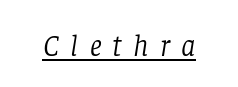
{"serif": "yes", "italic": "yes", "lean": "right", "slant_degrees": 8, "bold": "no", "weight": "light", "width": "normal", "stroke_contrast": "low", "x_height": "large", "monospaced": "no", "underline": "yes", "letter_spacing": "wide", "letter_spacing_em": 0.38, "glyph_px": 30}
